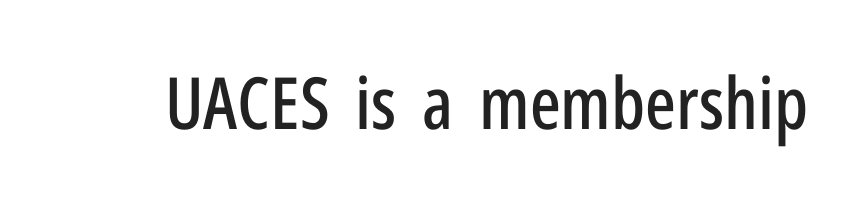
Q: Is the text italic (slanted)? A: No, it is upright.
Q: Is the typeface a serif or a sans-serif typeface? A: Sans-serif.
Q: Is the text underlined? A: No.
Q: Is the spacing between letters normal or unusually wide? A: Normal.
Q: Width (condensed, normal, or wide)? A: Condensed.
Q: Stroke contrast? A: Low.
Q: x-height? A: Medium.
Q: Monospaced? A: No.
